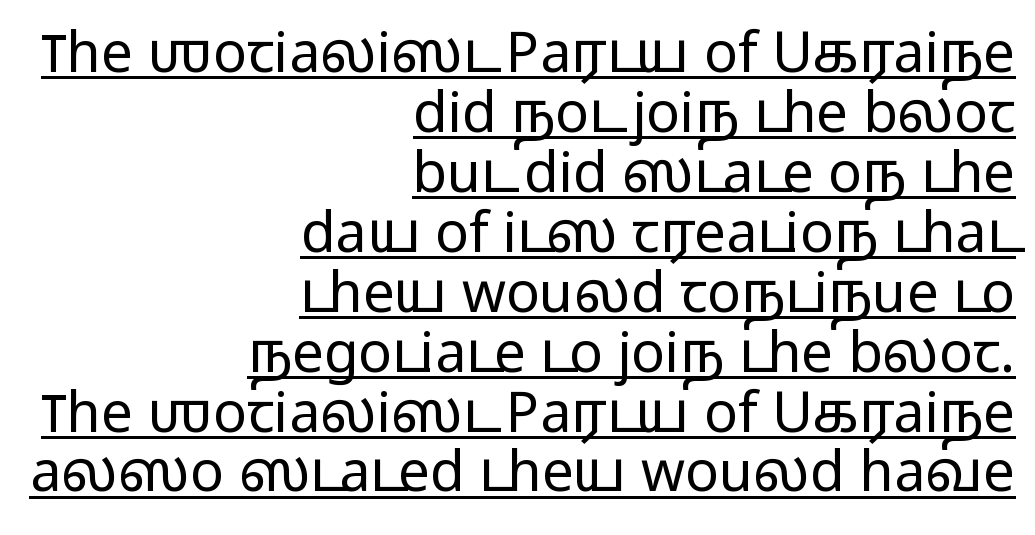
A roman cut, with each character standing at attention. In terms of leading, this rendering errs on the cramped side. Character widths vary here, with narrow letters taking less room than wide ones. What stands out about the letter spacing? Nothing — it is the standard amount. The paragraph shown leans on its right margin.
